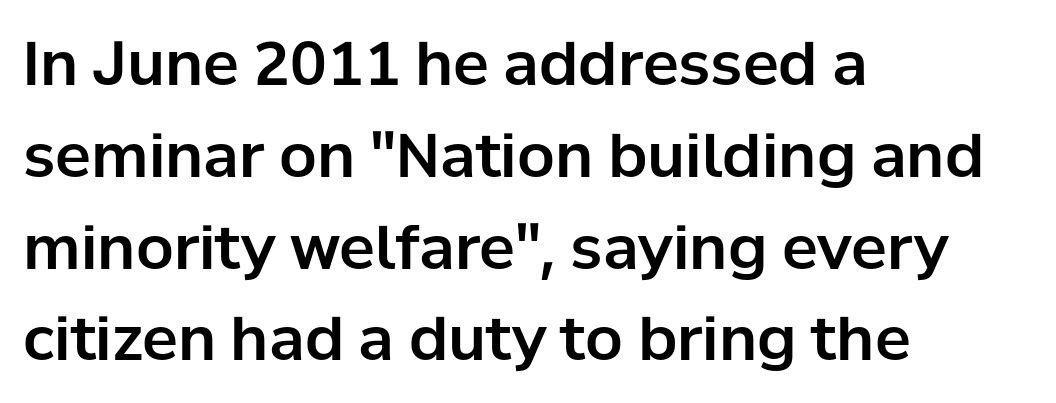
Each word holds together tightly as a unit, with standard inter-letter gaps. The block of text has a typical density, with ordinary space between rows. Characters remain perfectly vertical along every line. Font category for this specimen: sans-serif.
